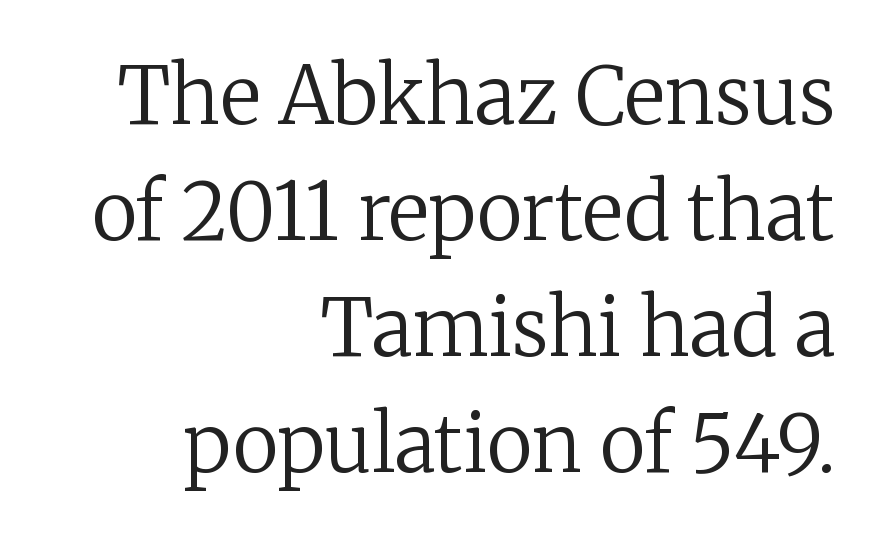
Is the letter spacing exaggerated? No — it looks like the ordinary default. The characters display serif detailing at their extremities. Regular leading. The face used here is proportionally spaced, like ordinary book or web type. The lettering stays uniformly vertical, giving the passage a roman look. Summary of weight: not heavy and not bold.
